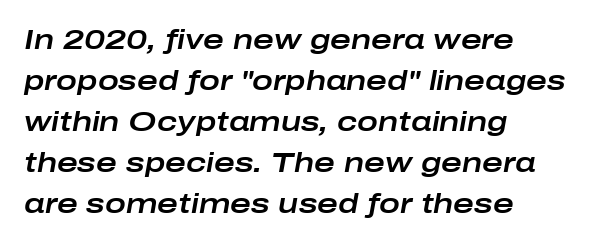
The image shows 28 px wide type, italic (leaning right); set left-aligned, normal line spacing (1.46x), normal letter spacing, not underlined; low stroke contrast and a medium x-height.
